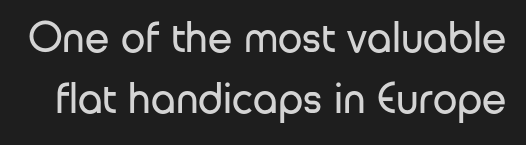
The image shows 44 px regular-weight sans-serif type, upright; set normal line spacing (1.39x), normal letter spacing, not underlined; low stroke contrast and a medium x-height.
